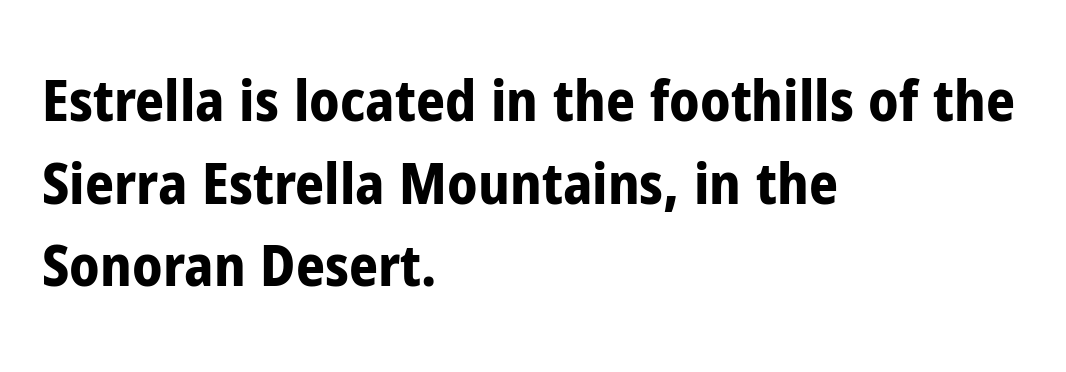
The specimen reads as upright at a glance. You can tell from the bare stems that sans-serif type was used. These lines are rendered in a variable-pitch font. In CSS terms this would be text-align: left. The area under the type is left untouched.
